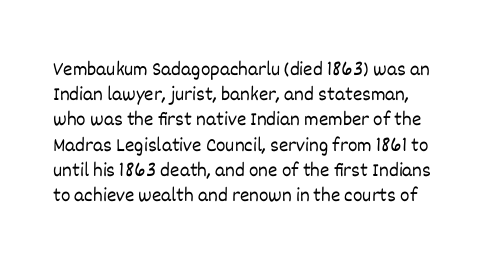
{"italic": "no", "bold": "no", "underline": "no", "line_spacing": "normal", "line_spacing_ratio": 1.26, "letter_spacing": "normal", "letter_spacing_em": 0.0, "glyph_px": 20}
